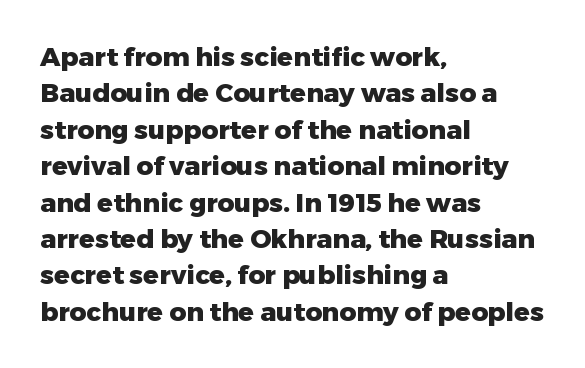
Characters remain perfectly vertical along every line. The passage is arranged the way most books set body copy — flush left. These lines sit exactly where default settings would place them. Nobody touched the tracking dial on this one. Descender tails drop into unmarked territory. Is the type bold? Yes — the strokes are clearly thick and heavy.
